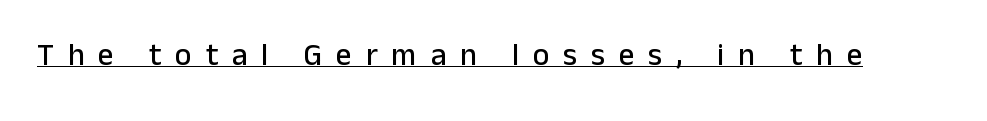
Q: Is the text italic (slanted)? A: No, it is upright.
Q: Is the typeface a serif or a sans-serif typeface? A: Sans-serif.
Q: Is the text underlined? A: Yes.
Q: Is the spacing between letters normal or unusually wide? A: Unusually wide.
Q: Width (condensed, normal, or wide)? A: Normal.
Q: Stroke contrast? A: Low.
Q: x-height? A: Medium.
Q: Monospaced? A: No.
